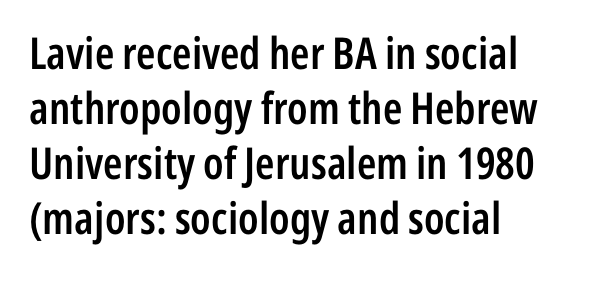
The image shows 44 px semibold, condensed sans-serif type, upright; set left-aligned, normal line spacing (1.25x), normal letter spacing, not underlined; low stroke contrast and a medium x-height.
